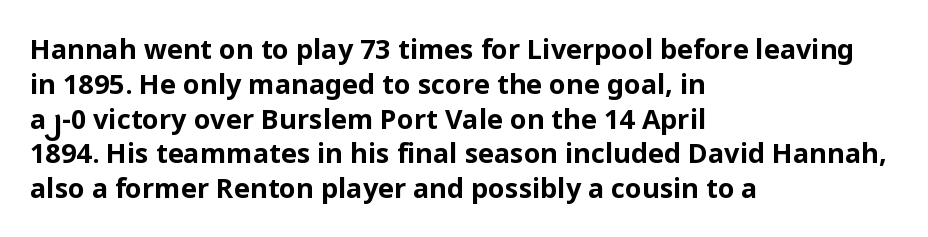
The image shows 27 px bold type, upright; set left-aligned, normal line spacing (1.29x), normal letter spacing, not underlined.
